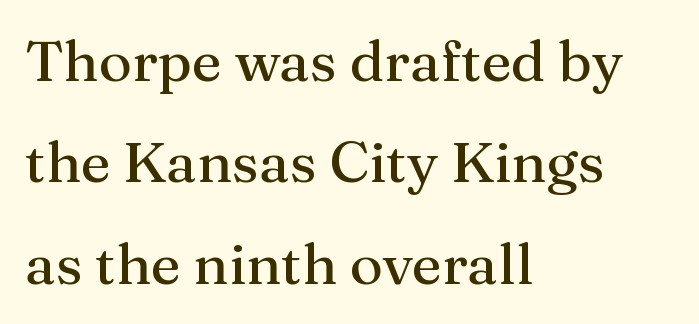
Q: Is the text italic (slanted)? A: No, it is upright.
Q: Is the typeface a serif or a sans-serif typeface? A: Serif.
Q: Is the text underlined? A: No.
Q: How is the paragraph aligned? A: Left-aligned.
Q: Is the spacing between letters normal or unusually wide? A: Normal.
Q: Width (condensed, normal, or wide)? A: Normal.
Q: Stroke contrast? A: Medium.
Q: x-height? A: Medium.
Q: Monospaced? A: No.
